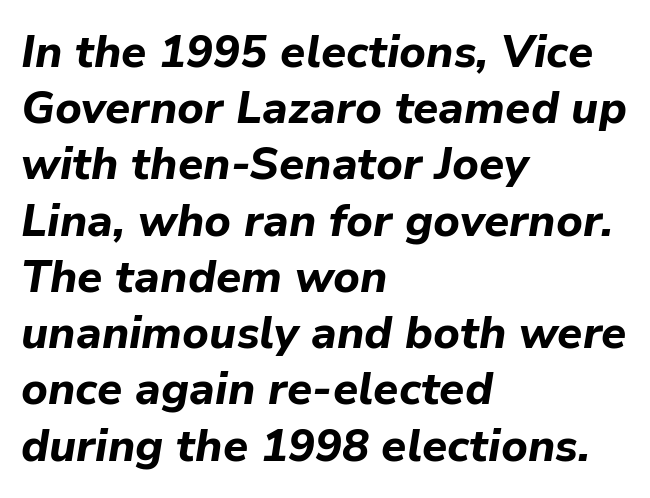
The image shows 45 px bold type, italic (leaning right); set left-aligned, normal line spacing (1.25x), normal letter spacing, not underlined; low stroke contrast and a medium x-height.
